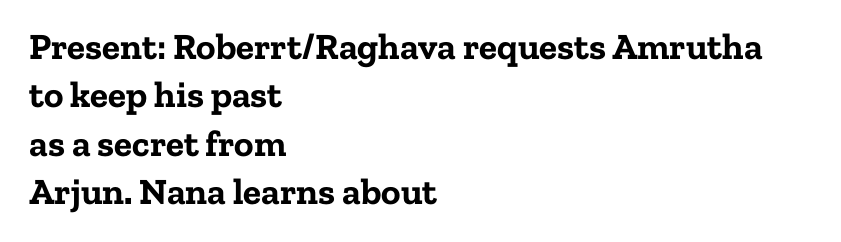
Summary of weight: heavy, a full bold. A bare baseline throughout the passage. Think of a printed novel: that variable character pitch is what you see here. Horizontally, the lines are justified to the leading edge only.
